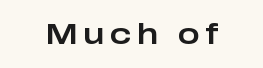
{"serif": "no", "italic": "no", "width": "wide", "stroke_contrast": "low", "x_height": "medium", "monospaced": "no", "underline": "no", "glyph_px": 30}
